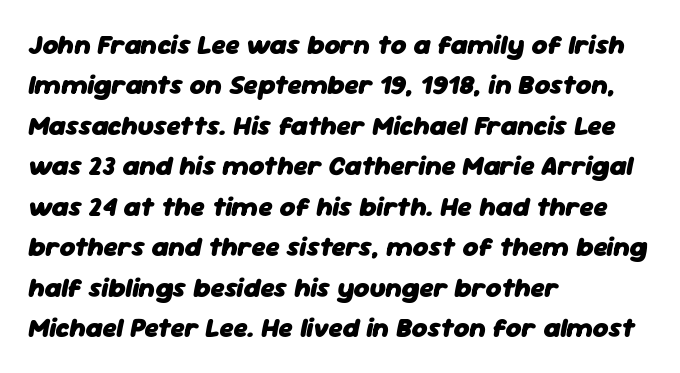
The image shows 27 px bold type, italic (leaning right); set left-aligned, normal line spacing (1.5x), normal letter spacing, not underlined.
